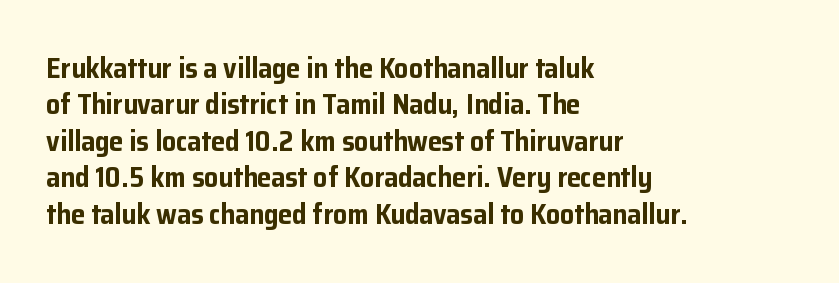
Q: Is the text bold? A: Yes.
Q: Is the text italic (slanted)? A: No, it is upright.
Q: Is the typeface a serif or a sans-serif typeface? A: Sans-serif.
Q: Is the text underlined? A: No.
Q: How is the paragraph aligned? A: Left-aligned.
Q: Is the spacing between letters normal or unusually wide? A: Normal.
Q: Is the spacing between lines tight, normal or loose? A: Normal.
Q: Width (condensed, normal, or wide)? A: Normal.
Q: Stroke contrast? A: Low.
Q: x-height? A: Medium.
Q: Monospaced? A: No.
